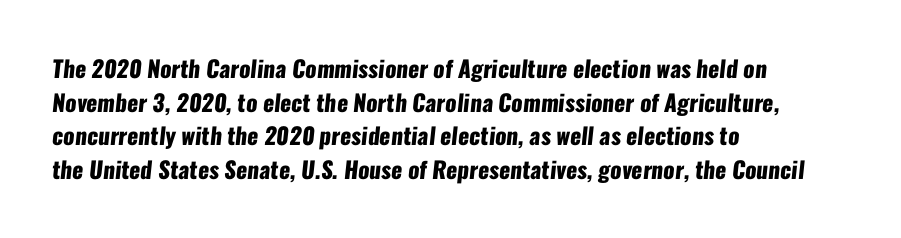
{"bold": "yes", "underline": "no", "align": "left", "line_spacing": "normal", "line_spacing_ratio": 1.46, "letter_spacing": "normal", "letter_spacing_em": 0.0, "glyph_px": 23}
